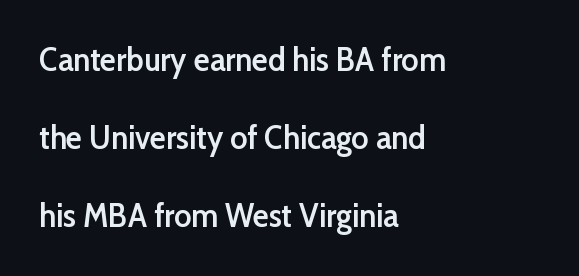
{"serif": "no", "italic": "no", "bold": "semi", "weight": "semibold", "width": "normal", "stroke_contrast": "low", "x_height": "medium", "monospaced": "no", "underline": "no", "align": "left", "line_spacing": "loose", "line_spacing_ratio": 2.37, "letter_spacing": "normal", "letter_spacing_em": 0.0, "glyph_px": 33}
